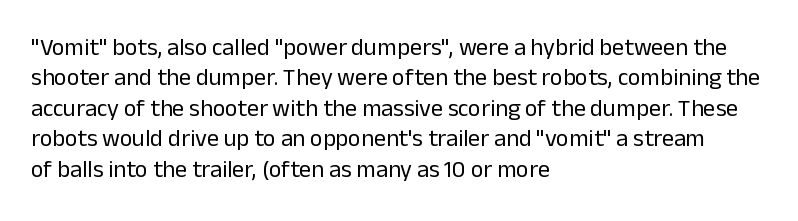
The image shows 24 px text type, upright; set left-aligned, normal line spacing (1.27x), normal letter spacing, not underlined.
